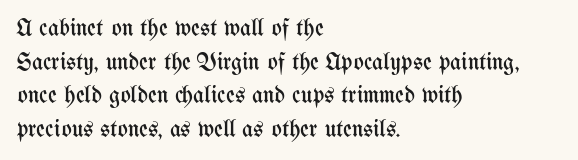
The image shows 24 px text type, upright; set left-aligned, normal line spacing (1.4x), normal letter spacing, not underlined.
